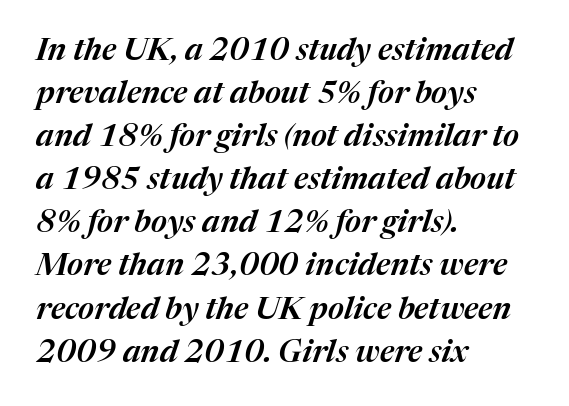
The image shows 31 px text type, italic (leaning right); set left-aligned, normal line spacing (1.39x), normal letter spacing, not underlined; medium stroke contrast and a medium x-height.
